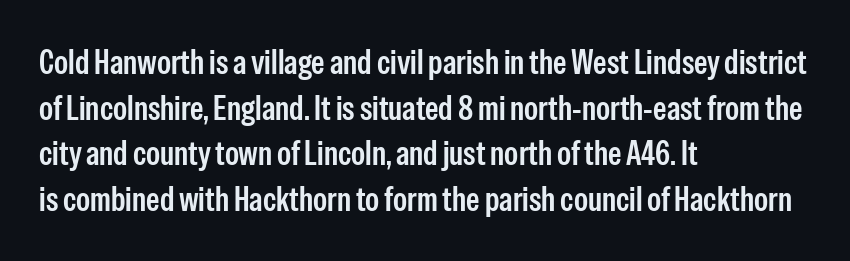
Q: Is the text italic (slanted)? A: No, it is upright.
Q: Is the typeface a serif or a sans-serif typeface? A: Sans-serif.
Q: Is the text underlined? A: No.
Q: How is the paragraph aligned? A: Left-aligned.
Q: Is the spacing between letters normal or unusually wide? A: Normal.
Q: Is the spacing between lines tight, normal or loose? A: Normal.
Q: Width (condensed, normal, or wide)? A: Condensed.
Q: Stroke contrast? A: Low.
Q: x-height? A: Medium.
Q: Monospaced? A: No.
